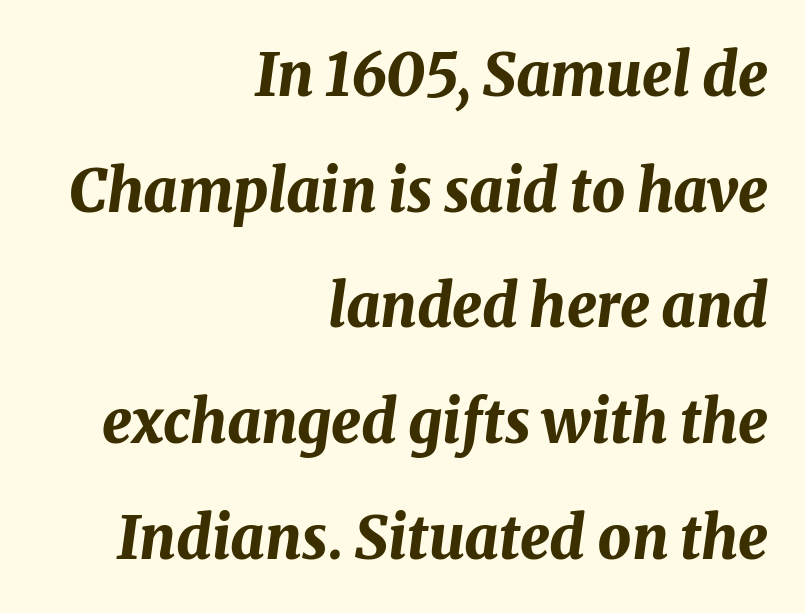
What's the leading like? Stretched, with rows far apart. Varying glyph widths throughout — classic text-font behaviour. The axis of the letterforms is tilted away from vertical. Summary of weight: heavy, a full bold. Check the space under the baseline: it is left empty. Horizontally, the lines are justified to the trailing edge only.
